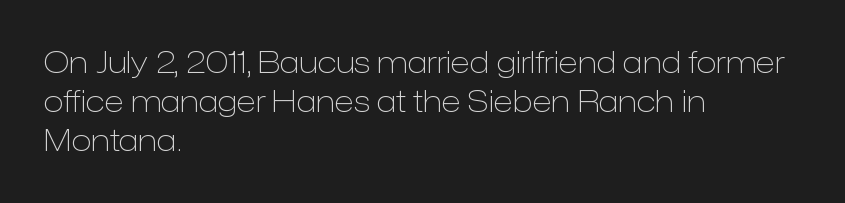
Casual observation: everything's shoved over to the left. The strip under each line holds only bare page. The rendering uses natural spacing where letterforms have individual widths. The line texture is even and compact thanks to regular tracking. Summary of vertical rhythm: regular, with standard interline spacing.
